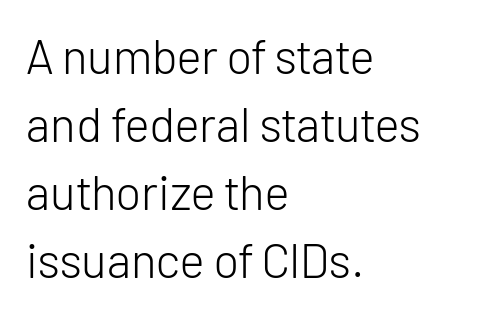
Q: Is the text bold? A: No.
Q: Is the text italic (slanted)? A: No, it is upright.
Q: Is the typeface a serif or a sans-serif typeface? A: Sans-serif.
Q: Is the text underlined? A: No.
Q: How is the paragraph aligned? A: Left-aligned.
Q: Is the spacing between letters normal or unusually wide? A: Normal.
Q: Is the spacing between lines tight, normal or loose? A: Normal.
Q: Width (condensed, normal, or wide)? A: Normal.
Q: Stroke contrast? A: Low.
Q: x-height? A: Medium.
Q: Monospaced? A: No.
